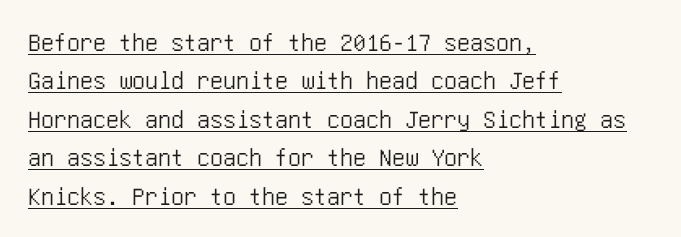
The image shows 26 px text type, upright; set left-aligned, normal line spacing (1.48x), normal letter spacing, underlined.
